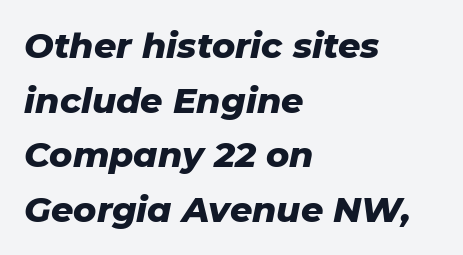
Q: Is the text bold? A: Yes.
Q: Is the text italic (slanted)? A: Yes, it leans right by about 11 degrees.
Q: Is the text underlined? A: No.
Q: How is the paragraph aligned? A: Left-aligned.
Q: Is the spacing between letters normal or unusually wide? A: Normal.
Q: Is the spacing between lines tight, normal or loose? A: Normal.
Q: Width (condensed, normal, or wide)? A: Normal.
Q: Stroke contrast? A: Low.
Q: x-height? A: Medium.
Q: Monospaced? A: No.
